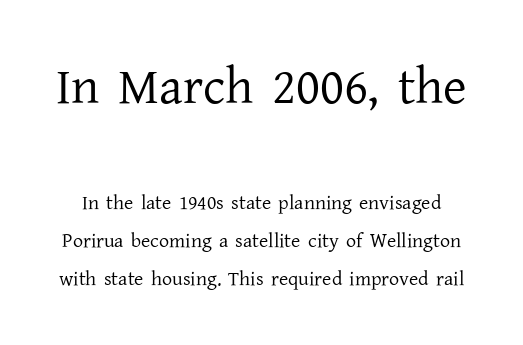
Q: Is the text bold? A: No.
Q: Is the text italic (slanted)? A: No, it is upright.
Q: Is the typeface a serif or a sans-serif typeface? A: Serif.
Q: Is the text underlined? A: No.
Q: Is the spacing between letters normal or unusually wide? A: Normal.
Q: Which block of text is set in a larger size, the first (top) or the second (bottom)? A: The first (top) one.
Q: Width (condensed, normal, or wide)? A: Normal.
Q: Stroke contrast? A: Low.
Q: x-height? A: Medium.
Q: Monospaced? A: No.
